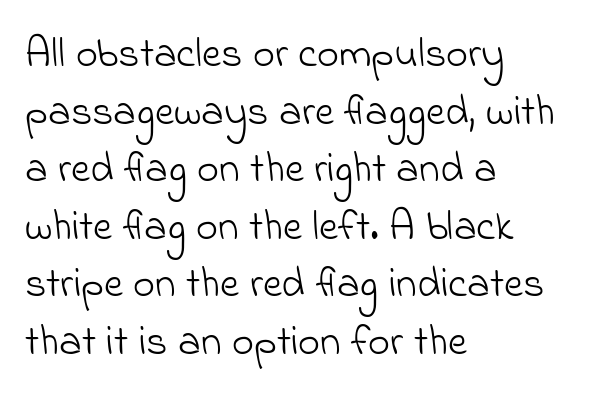
Q: Is the text bold? A: No.
Q: Is the typeface a serif or a sans-serif typeface? A: Sans-serif.
Q: Is the text underlined? A: No.
Q: How is the paragraph aligned? A: Left-aligned.
Q: Is the spacing between letters normal or unusually wide? A: Normal.
Q: Is the spacing between lines tight, normal or loose? A: Normal.
Q: Width (condensed, normal, or wide)? A: Normal.
Q: Stroke contrast? A: Low.
Q: x-height? A: Small.
Q: Monospaced? A: No.
